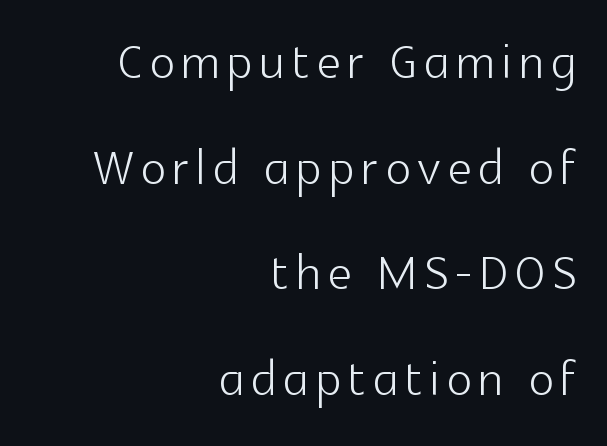
The image shows 66 px light sans-serif type, upright; set right-aligned, normal line spacing (1.6x), not underlined; a medium x-height.
